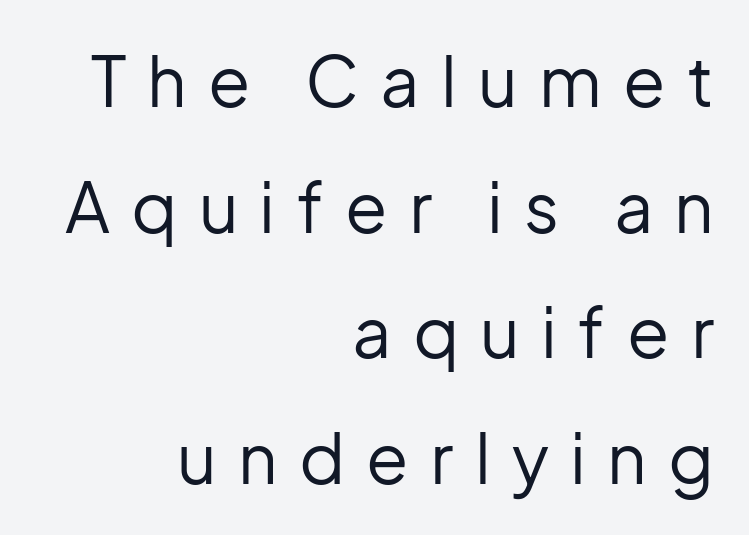
Q: Is the text bold? A: No.
Q: Is the text italic (slanted)? A: No, it is upright.
Q: Is the typeface a serif or a sans-serif typeface? A: Sans-serif.
Q: Is the text underlined? A: No.
Q: How is the paragraph aligned? A: Right-aligned.
Q: Is the spacing between letters normal or unusually wide? A: Unusually wide.
Q: Width (condensed, normal, or wide)? A: Normal.
Q: Stroke contrast? A: Low.
Q: x-height? A: Medium.
Q: Monospaced? A: No.
